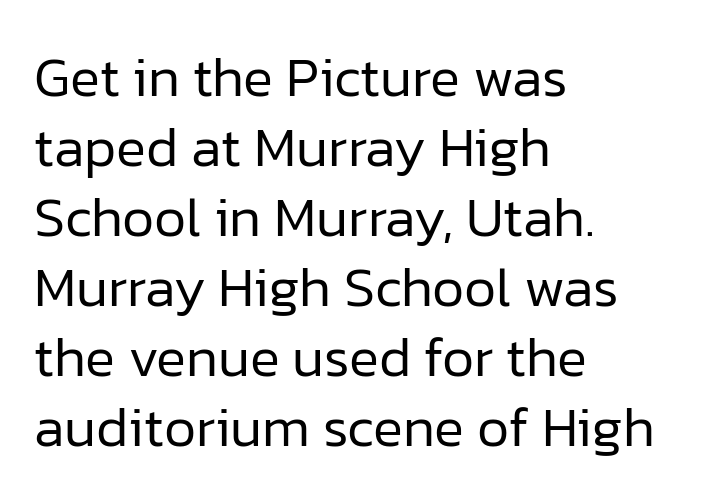
The image shows 56 px regular-weight sans-serif type, upright; set left-aligned, normal line spacing (1.25x), normal letter spacing, not underlined; low stroke contrast and a medium x-height.
